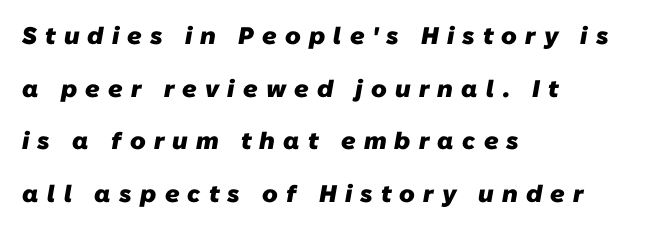
The image shows 24 px bold type; set left-aligned, loose line spacing (2.19x), unusually wide letter spacing (+0.34 em), not underlined.
